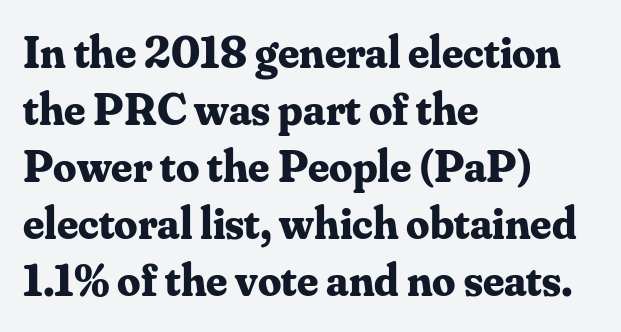
The image shows 46 px bold serif type, upright; set left-aligned, line spacing 1.24x, normal letter spacing, not underlined; medium stroke contrast and a small x-height.
